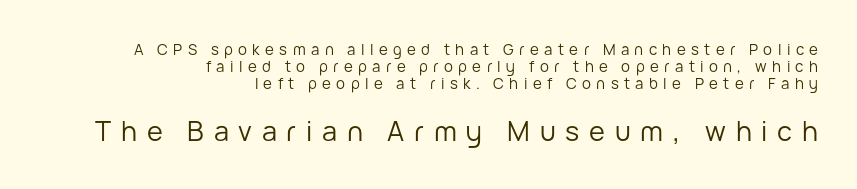
The image shows 27 px text type, upright; set right-aligned, tight line spacing (1.14x), unusually wide letter spacing (+0.36 em), not underlined; the second (bottom) block is 1.8x larger.
